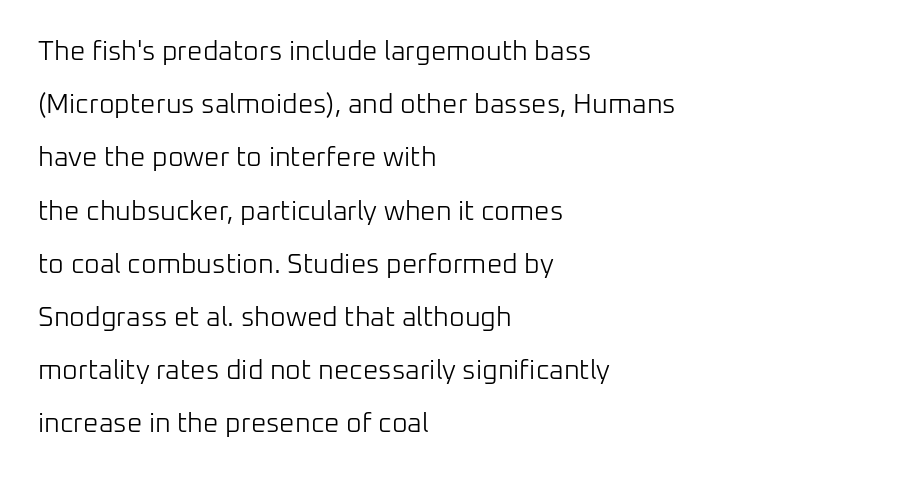
{"italic": "no", "bold": "no", "underline": "no", "align": "left", "line_spacing": "loose", "line_spacing_ratio": 1.97, "letter_spacing": "normal", "letter_spacing_em": 0.0, "glyph_px": 27}
